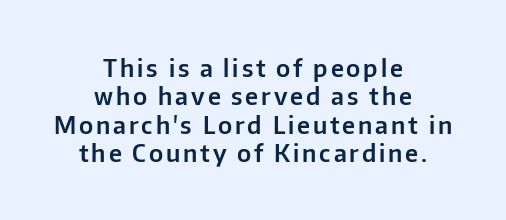
In terms of posture, this sample is upright. The passage shown is not underscored anywhere. A student would call this center alignment; a typographer would say set centered.
